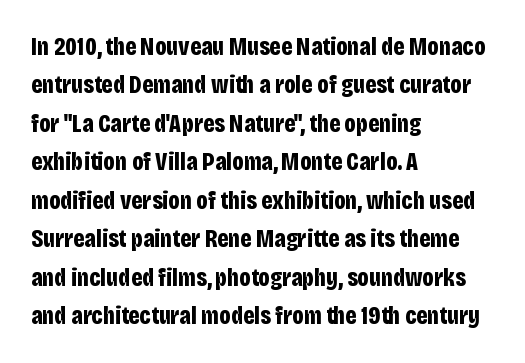
Here the glyphs are tracked normally, forming tight word shapes. Does the weight exceed regular? Yes, all the way to bold. The text block is weighted toward the left margin, trailing off unevenly rightward. Style check: upright. Notice how descenders clear the ascenders below comfortably — that's standard leading. Glance below the letters and you will spot only blank space.
